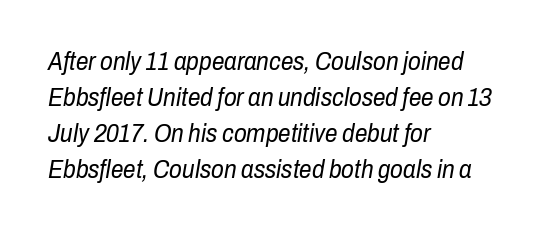
The image shows 25 px text type, italic (leaning right); set left-aligned, normal line spacing (1.44x), normal letter spacing, not underlined.
